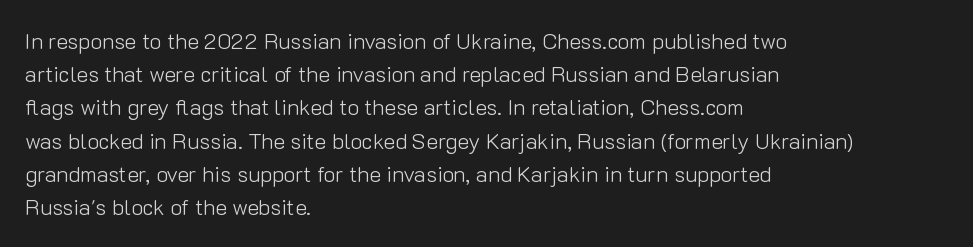
Q: Is the text bold? A: No.
Q: Is the text italic (slanted)? A: No, it is upright.
Q: Is the text underlined? A: No.
Q: How is the paragraph aligned? A: Left-aligned.
Q: Is the spacing between letters normal or unusually wide? A: Normal.
Q: Is the spacing between lines tight, normal or loose? A: Normal.
